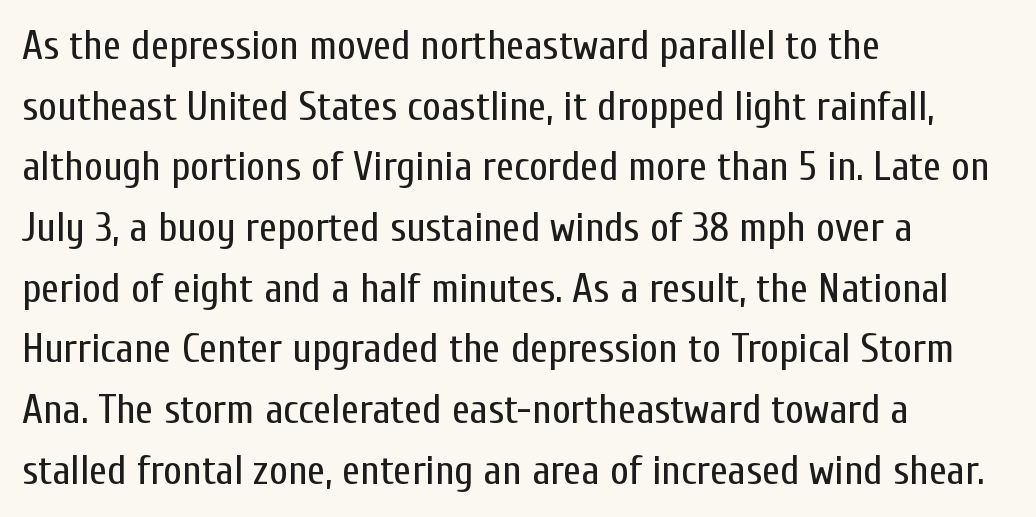
Regarding serifs, this sample does without them. Regarding leading, the lines here are spaced in the standard way. Just letters on the line, the space beneath them empty. Italic? Not at all — the glyphs are vertical. Students, note that the glyphs here touch the page at normal intervals. Where is the straight margin? On the left.
